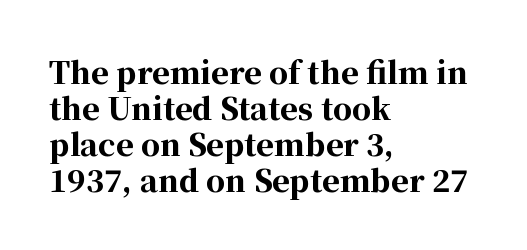
{"serif": "yes", "italic": "no", "bold": "yes", "weight": "bold", "width": "normal", "stroke_contrast": "high", "x_height": "medium", "monospaced": "no", "underline": "no", "align": "left", "line_spacing_ratio": 1.2, "letter_spacing": "normal", "letter_spacing_em": 0.0, "glyph_px": 30}
